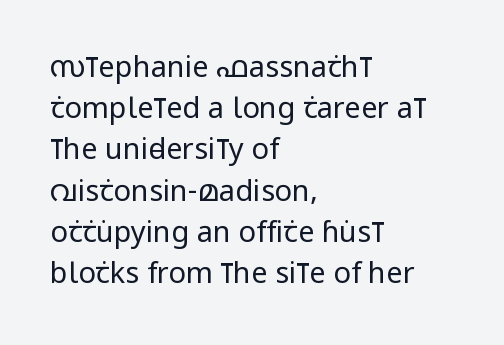
Q: Is the text bold? A: No.
Q: Is the text italic (slanted)? A: No, it is upright.
Q: Is the typeface a serif or a sans-serif typeface? A: Sans-serif.
Q: Is the text underlined? A: No.
Q: How is the paragraph aligned? A: Left-aligned.
Q: Is the spacing between letters normal or unusually wide? A: Normal.
Q: Is the spacing between lines tight, normal or loose? A: Normal.
Q: Width (condensed, normal, or wide)? A: Condensed.
Q: Stroke contrast? A: Low.
Q: x-height? A: Large.
Q: Monospaced? A: No.
